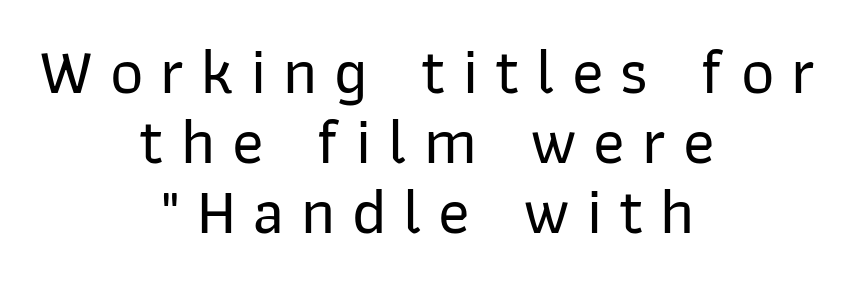
{"serif": "no", "italic": "no", "width": "normal", "stroke_contrast": "low", "x_height": "medium", "monospaced": "no", "underline": "no", "align": "center", "line_spacing": "tight", "line_spacing_ratio": 1.08, "letter_spacing": "wide", "letter_spacing_em": 0.26, "glyph_px": 65}
